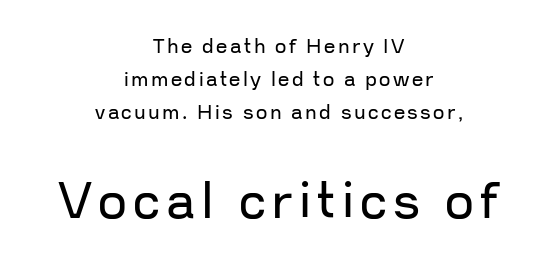
Q: Is the text bold? A: No.
Q: Is the text italic (slanted)? A: No, it is upright.
Q: Is the typeface a serif or a sans-serif typeface? A: Sans-serif.
Q: Is the text underlined? A: No.
Q: How is the paragraph aligned? A: Centered.
Q: Is the spacing between lines tight, normal or loose? A: Normal.
Q: Which block of text is set in a larger size, the first (top) or the second (bottom)? A: The second (bottom) one.
Q: Width (condensed, normal, or wide)? A: Normal.
Q: Stroke contrast? A: Low.
Q: x-height? A: Medium.
Q: Monospaced? A: No.
